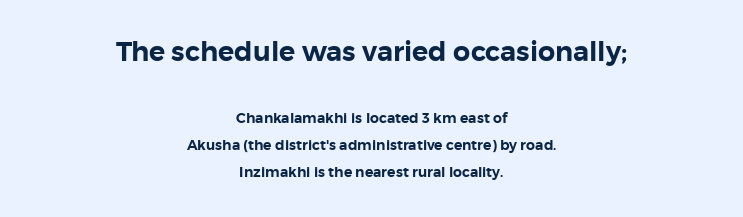
The image shows 27 px text type, upright; set centered, loose line spacing (1.96x), normal letter spacing, not underlined; the first (top) block is 1.93x larger.
